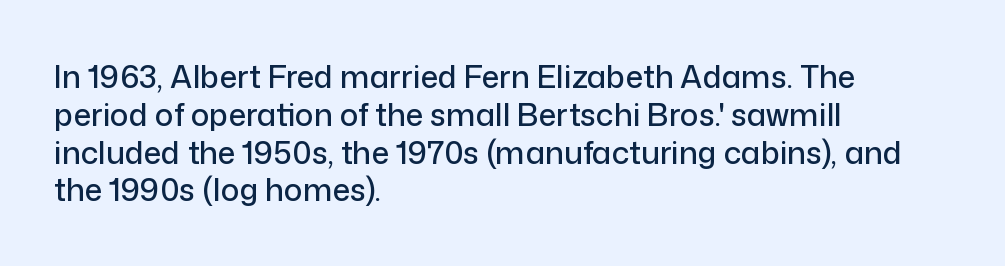
The rag falls on the right side of this text block. The face used here is proportionally spaced, like ordinary book or web type. The face used here is a sans, in the tradition of grotesques and geometrics. The type is set solid horizontally, with unmodified tracking.
